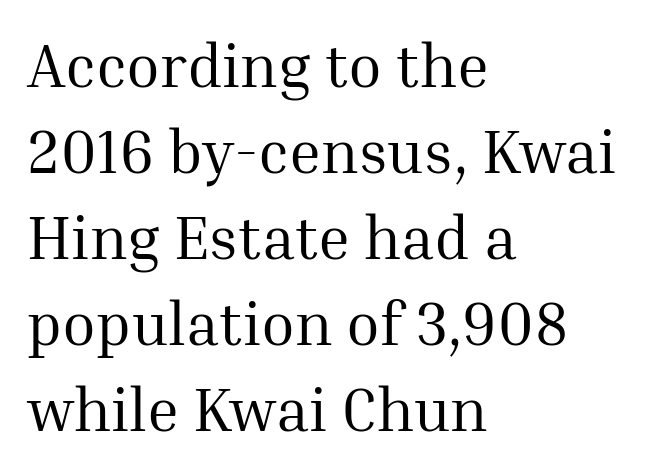
A quiet, ordinary-to-light weight characterises the typeface. Think of a printed novel: that variable character pitch is what you see here. Is the block centered? No — it sits flush against the left margin. The letters carry serifs — small finishing strokes at the ends of their stems. The strip under each line holds only bare page.
